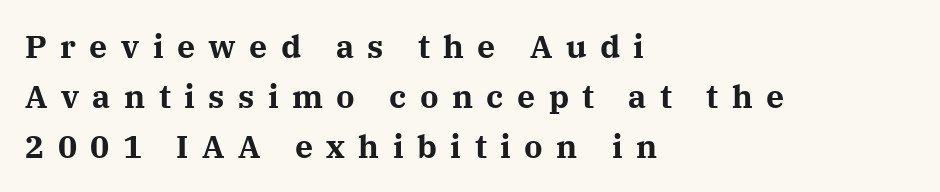
Q: Is the text bold? A: Yes.
Q: Is the text italic (slanted)? A: No, it is upright.
Q: Is the typeface a serif or a sans-serif typeface? A: Serif.
Q: Is the text underlined? A: No.
Q: How is the paragraph aligned? A: Left-aligned.
Q: Is the spacing between letters normal or unusually wide? A: Unusually wide.
Q: Is the spacing between lines tight, normal or loose? A: Normal.
Q: Width (condensed, normal, or wide)? A: Normal.
Q: Stroke contrast? A: Medium.
Q: x-height? A: Medium.
Q: Monospaced? A: No.
